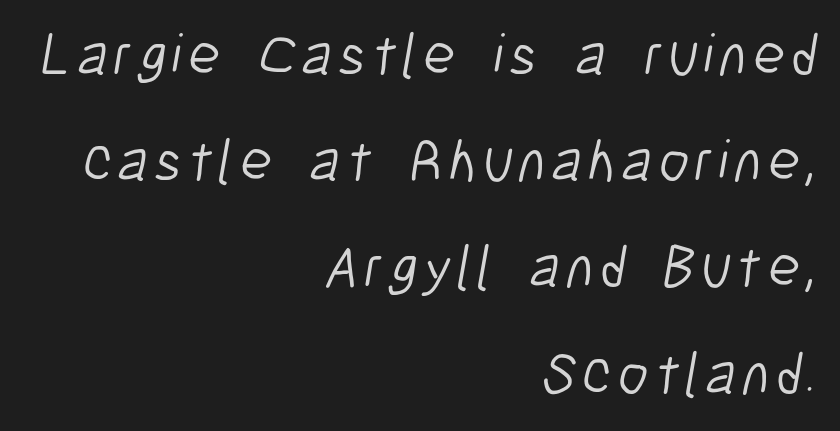
{"serif": "no", "bold": "no", "weight": "light", "width": "condensed", "stroke_contrast": "low", "x_height": "medium", "monospaced": "no", "underline": "no", "align": "right", "line_spacing_ratio": 1.8, "glyph_px": 59}
